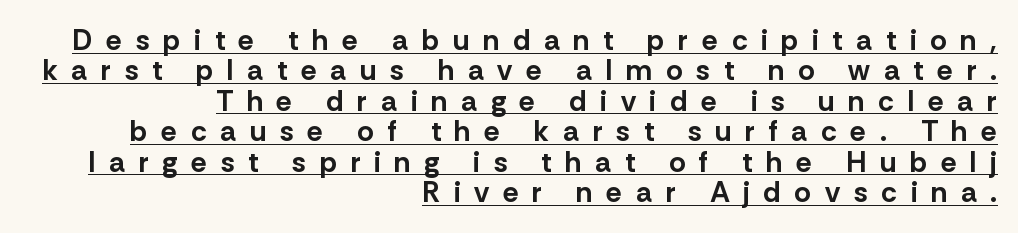
{"serif": "no", "italic": "no", "bold": "yes", "weight": "bold", "width": "normal", "stroke_contrast": "low", "x_height": "medium", "monospaced": "no", "underline": "yes", "align": "right", "line_spacing": "tight", "line_spacing_ratio": 1.05, "letter_spacing": "wide", "letter_spacing_em": 0.47, "glyph_px": 29}
